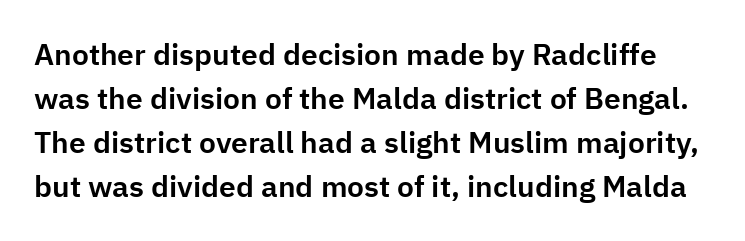
Serif or sans? Sans — the stroke terminals are bare. There is no visible air inserted between adjacent glyphs. A normal amount of white space separates one row of letters from the next. Nope, not italic — everything's standing straight. Type without underlining. A typesetter would call this proportional, since set widths differ per character.
